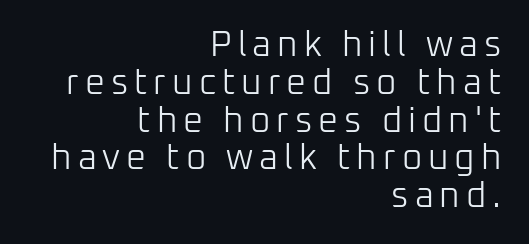
Q: Is the text bold? A: No.
Q: Is the text italic (slanted)? A: No, it is upright.
Q: Is the typeface a serif or a sans-serif typeface? A: Sans-serif.
Q: Is the text underlined? A: No.
Q: How is the paragraph aligned? A: Right-aligned.
Q: Is the spacing between lines tight, normal or loose? A: Tight.
Q: Width (condensed, normal, or wide)? A: Normal.
Q: Stroke contrast? A: Low.
Q: x-height? A: Medium.
Q: Monospaced? A: No.
